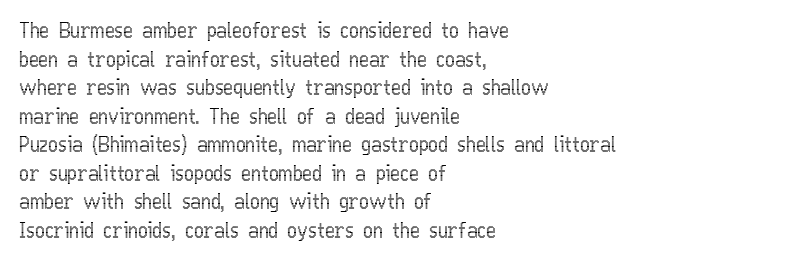
Q: Is the text italic (slanted)? A: No, it is upright.
Q: Is the text underlined? A: No.
Q: How is the paragraph aligned? A: Left-aligned.
Q: Is the spacing between letters normal or unusually wide? A: Normal.
Q: Is the spacing between lines tight, normal or loose? A: Normal.
